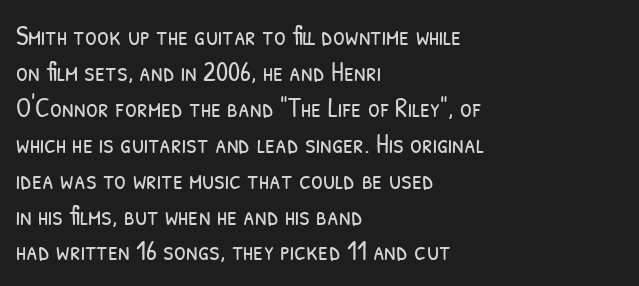
The image shows 27 px text type; set left-aligned, normal line spacing (1.33x), normal letter spacing, not underlined.
